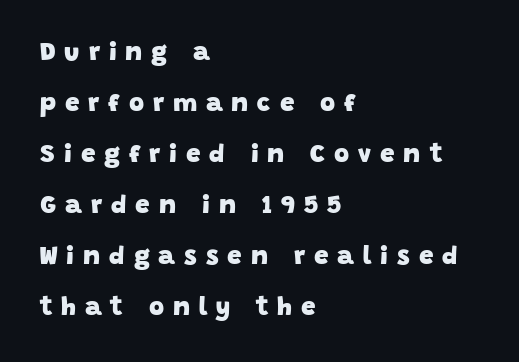
The compositor pushed each line to the left boundary. Look at the stroke-to-counter ratio: heavy, a bold. Here the glyphs are tracked loosely, breaking word shapes into spaced letters. In terms of leading, this rendering errs on the spacious side. The glyphs are unaccompanied by any horizontal stroke below them.
